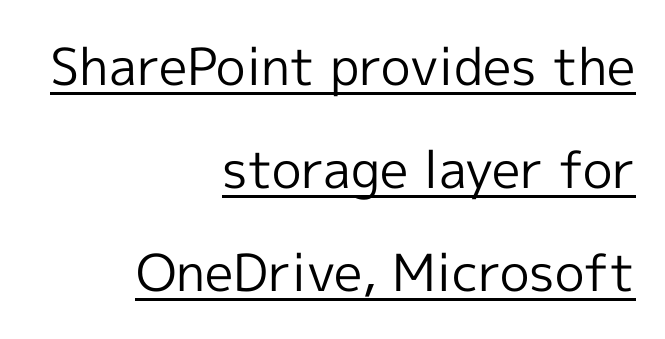
These lines are rendered in a variable-pitch font. Quick note: not italic, upright. The compositor pushed each line to the right boundary. A typesetter would label this face a sans.
